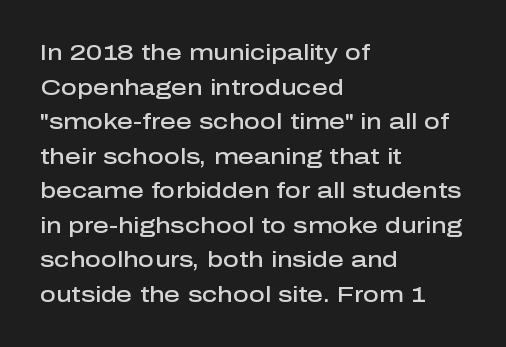
{"italic": "no", "bold": "semi", "underline": "no", "align": "left", "line_spacing": "normal", "line_spacing_ratio": 1.57, "letter_spacing": "normal", "letter_spacing_em": 0.0, "glyph_px": 22}
